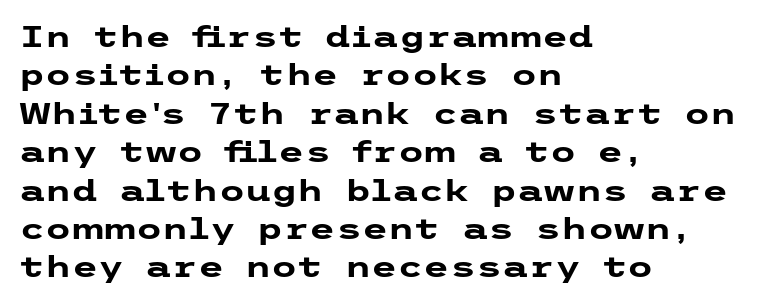
The image shows 30 px heavy, wide sans-serif type, upright; set left-aligned, normal line spacing (1.28x), normal letter spacing, not underlined; low stroke contrast and a medium x-height.
